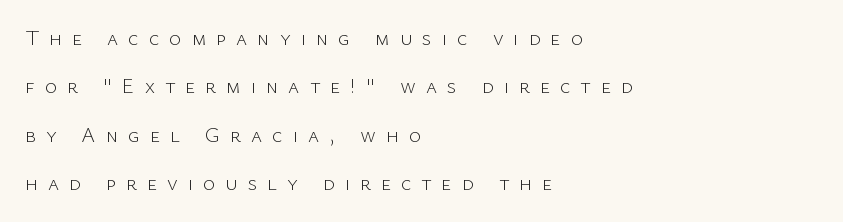
The image shows 21 px text type, upright; set left-aligned, loose line spacing (2.3x), unusually wide letter spacing (+0.48 em), not underlined.
